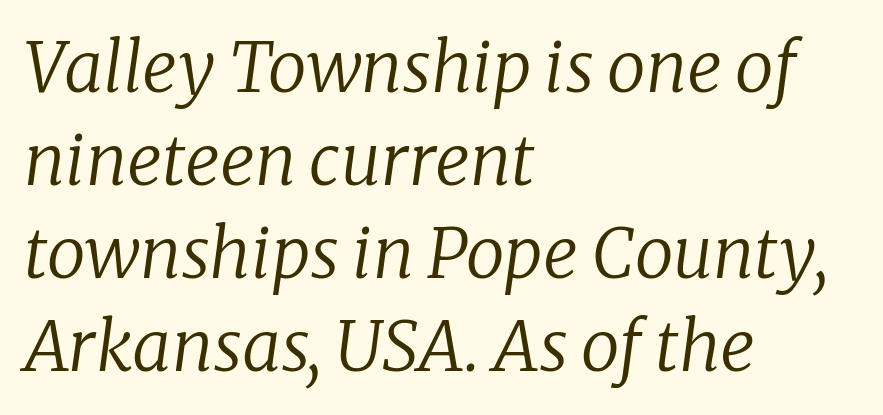
Q: Is the text bold? A: No.
Q: Is the text italic (slanted)? A: Yes, it leans right by about 8 degrees.
Q: Is the typeface a serif or a sans-serif typeface? A: Serif.
Q: Is the text underlined? A: No.
Q: How is the paragraph aligned? A: Left-aligned.
Q: Is the spacing between letters normal or unusually wide? A: Normal.
Q: Is the spacing between lines tight, normal or loose? A: Normal.
Q: Width (condensed, normal, or wide)? A: Normal.
Q: Stroke contrast? A: Low.
Q: x-height? A: Medium.
Q: Monospaced? A: No.
